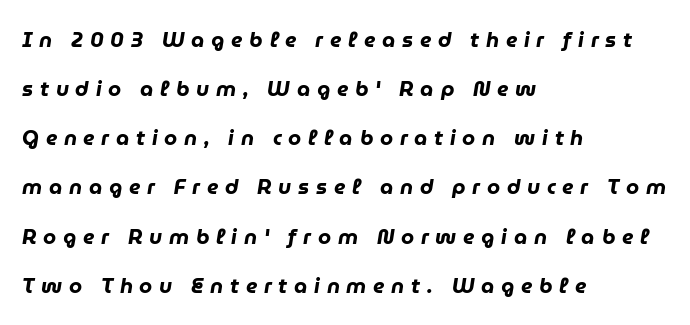
Q: Is the text bold? A: Yes.
Q: Is the text italic (slanted)? A: Yes, it leans right by about 9 degrees.
Q: Is the text underlined? A: No.
Q: How is the paragraph aligned? A: Left-aligned.
Q: Is the spacing between letters normal or unusually wide? A: Unusually wide.
Q: Is the spacing between lines tight, normal or loose? A: Loose.
